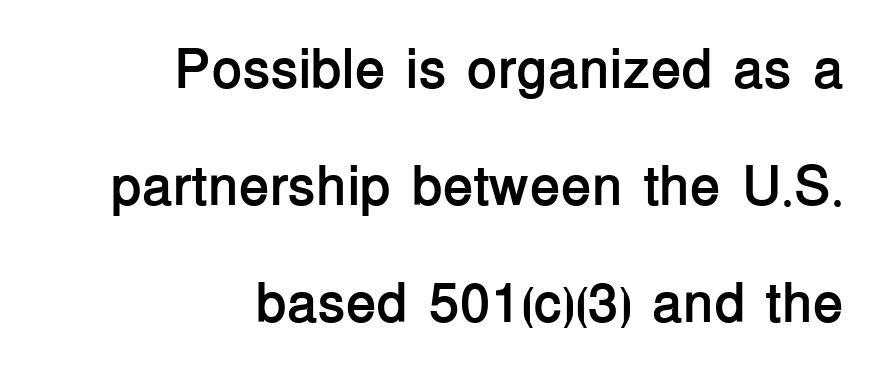
{"serif": "no", "italic": "no", "bold": "yes", "weight": "semibold", "width": "normal", "stroke_contrast": "low", "x_height": "medium", "monospaced": "no", "underline": "no", "align": "right", "line_spacing": "loose", "line_spacing_ratio": 2.09, "letter_spacing": "normal", "letter_spacing_em": 0.0, "glyph_px": 56}
